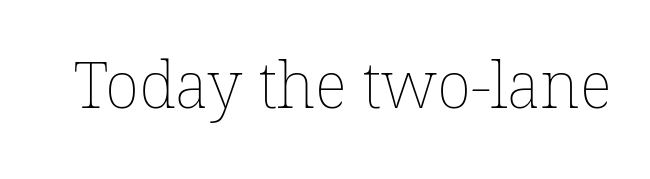
The image shows 64 px thin type; set normal letter spacing, not underlined; low stroke contrast and a medium x-height.
